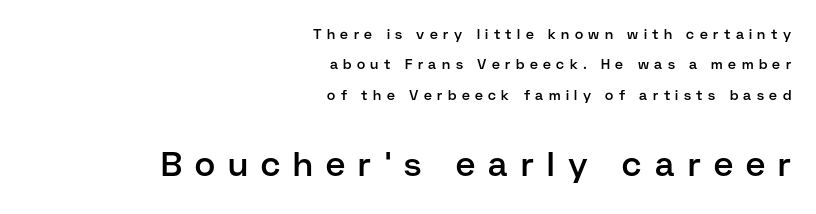
Q: Is the text bold? A: Semi-bold.
Q: Is the text italic (slanted)? A: No, it is upright.
Q: Is the typeface a serif or a sans-serif typeface? A: Sans-serif.
Q: Is the text underlined? A: No.
Q: How is the paragraph aligned? A: Right-aligned.
Q: Is the spacing between letters normal or unusually wide? A: Unusually wide.
Q: Is the spacing between lines tight, normal or loose? A: Loose.
Q: Which block of text is set in a larger size, the first (top) or the second (bottom)? A: The second (bottom) one.
Q: Width (condensed, normal, or wide)? A: Normal.
Q: Stroke contrast? A: Low.
Q: x-height? A: Medium.
Q: Monospaced? A: No.
